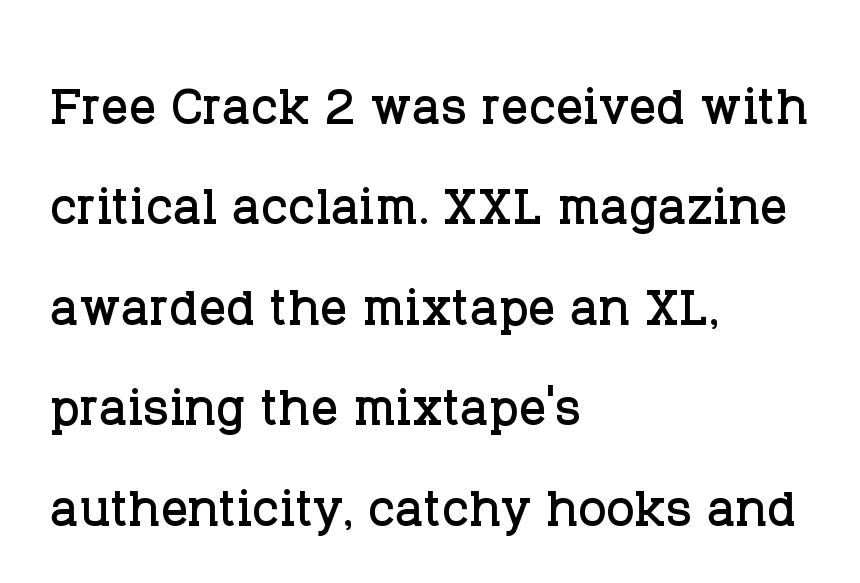
Q: Is the text italic (slanted)? A: No, it is upright.
Q: Is the typeface a serif or a sans-serif typeface? A: Serif.
Q: Is the text underlined? A: No.
Q: How is the paragraph aligned? A: Left-aligned.
Q: Is the spacing between letters normal or unusually wide? A: Normal.
Q: Is the spacing between lines tight, normal or loose? A: Normal.
Q: Width (condensed, normal, or wide)? A: Normal.
Q: Stroke contrast? A: Low.
Q: x-height? A: Large.
Q: Monospaced? A: No.
